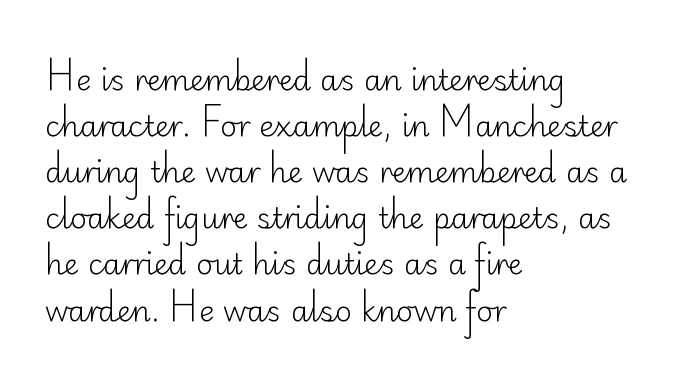
The image shows 29 px light sans-serif type, upright; set left-aligned, normal line spacing (1.59x), normal letter spacing, not underlined; low stroke contrast and a small x-height.
